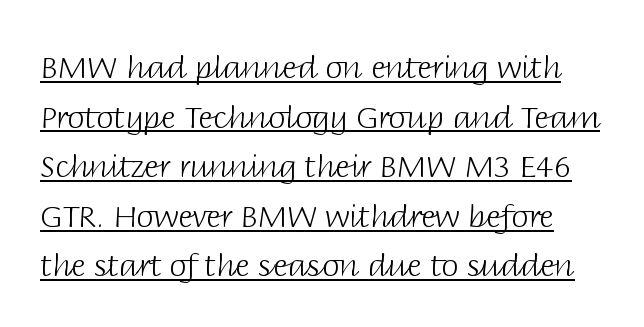
Q: Is the text bold? A: No.
Q: Is the text italic (slanted)? A: No, it is upright.
Q: Is the typeface a serif or a sans-serif typeface? A: Sans-serif.
Q: Is the text underlined? A: Yes.
Q: Is the spacing between letters normal or unusually wide? A: Normal.
Q: Is the spacing between lines tight, normal or loose? A: Normal.
Q: Width (condensed, normal, or wide)? A: Normal.
Q: Stroke contrast? A: Low.
Q: x-height? A: Large.
Q: Monospaced? A: No.
